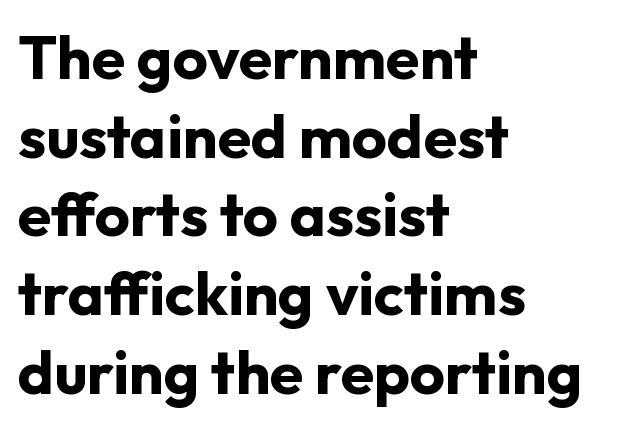
The image shows 61 px bold sans-serif type, upright; set left-aligned, normal line spacing (1.29x), normal letter spacing, not underlined; low stroke contrast and a medium x-height.
